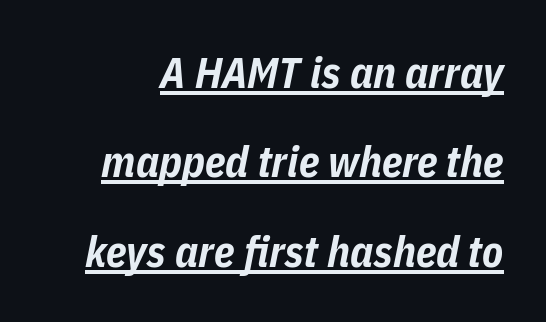
The image shows 43 px bold, condensed type, italic (leaning right); set loose line spacing (2.08x), normal letter spacing, underlined; low stroke contrast and a medium x-height.
